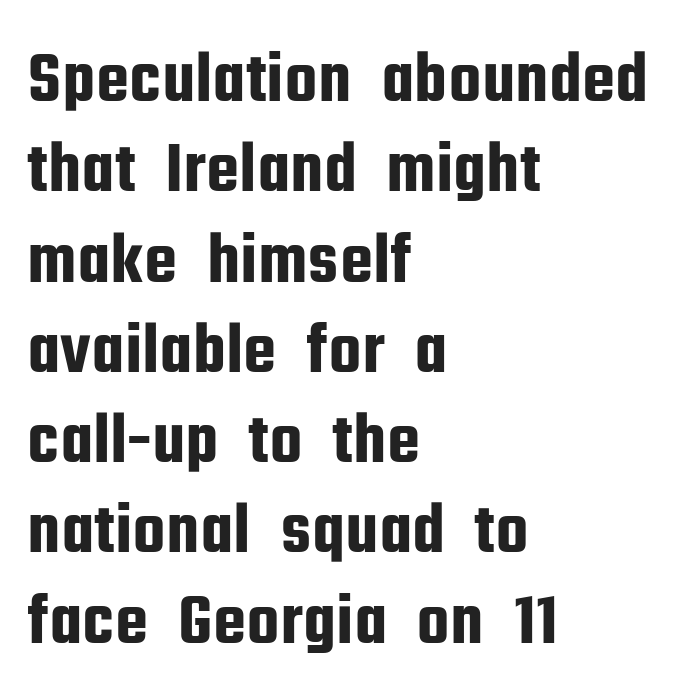
Q: Is the text italic (slanted)? A: No, it is upright.
Q: Is the typeface a serif or a sans-serif typeface? A: Sans-serif.
Q: Is the text underlined? A: No.
Q: How is the paragraph aligned? A: Left-aligned.
Q: Is the spacing between letters normal or unusually wide? A: Normal.
Q: Width (condensed, normal, or wide)? A: Condensed.
Q: Stroke contrast? A: Low.
Q: x-height? A: Medium.
Q: Monospaced? A: No.
